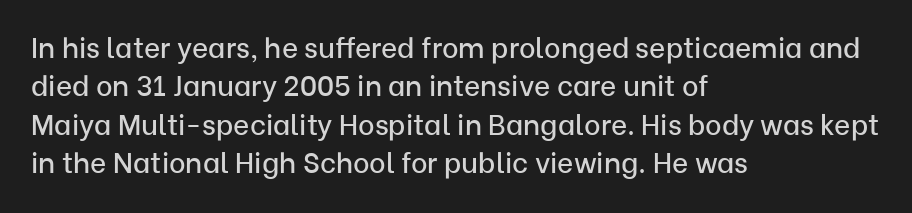
Each letter keeps its own natural width here, so spacing adapts to shape. Just letters on the line, the space beneath them empty. Reading down the column, the eye jumps a familiar distance to each next line. What stands out about the letter spacing? Nothing — it is the standard amount.
